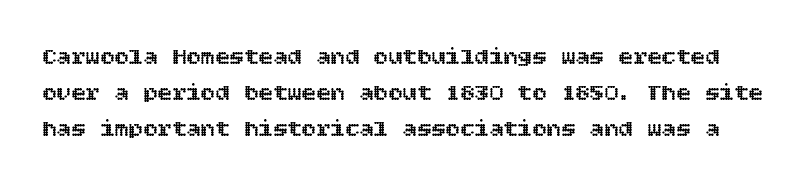
The image shows 24 px text type, upright; set normal line spacing (1.5x), normal letter spacing, not underlined.
